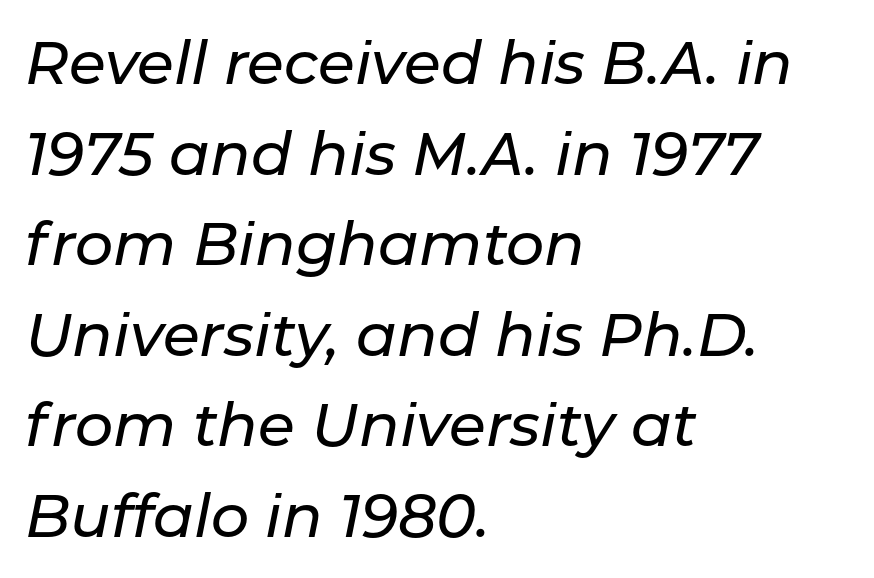
Q: Is the text italic (slanted)? A: Yes, it leans right by about 11 degrees.
Q: Is the text underlined? A: No.
Q: How is the paragraph aligned? A: Left-aligned.
Q: Is the spacing between letters normal or unusually wide? A: Normal.
Q: Is the spacing between lines tight, normal or loose? A: Normal.
Q: Width (condensed, normal, or wide)? A: Normal.
Q: Stroke contrast? A: Low.
Q: x-height? A: Medium.
Q: Monospaced? A: No.
